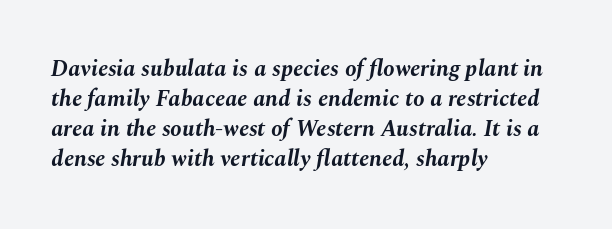
Q: Is the text bold? A: Yes.
Q: Is the text italic (slanted)? A: Yes, it leans right by about 10 degrees.
Q: Is the text underlined? A: No.
Q: How is the paragraph aligned? A: Left-aligned.
Q: Is the spacing between letters normal or unusually wide? A: Normal.
Q: Is the spacing between lines tight, normal or loose? A: Normal.
